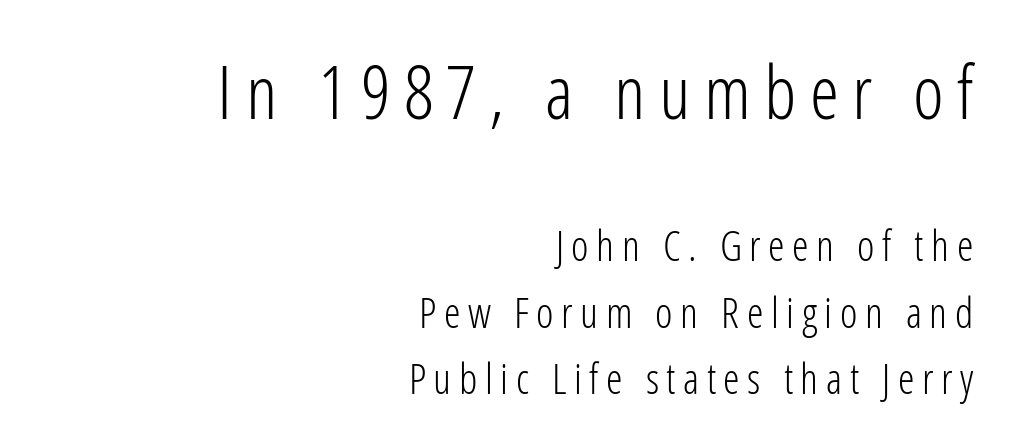
Rows of type keep a routine distance in the vertical direction. Varying glyph widths throughout — classic text-font behaviour. Classification — sans serif. Here the first block reads like a headline and the second like body copy. This rendering uses right alignment, leaving the left contour irregular. Any mark beneath the type? The region is blank.
